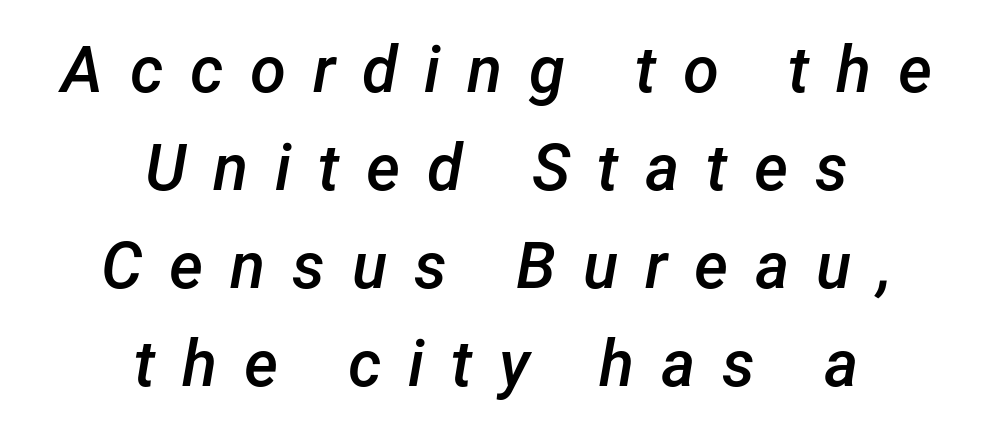
{"italic": "yes", "lean": "right", "slant_degrees": 12, "bold": "semi", "weight": "semibold", "width": "normal", "stroke_contrast": "low", "x_height": "medium", "monospaced": "no", "underline": "no", "align": "center", "line_spacing": "normal", "line_spacing_ratio": 1.51, "letter_spacing": "wide", "letter_spacing_em": 0.41, "glyph_px": 65}
